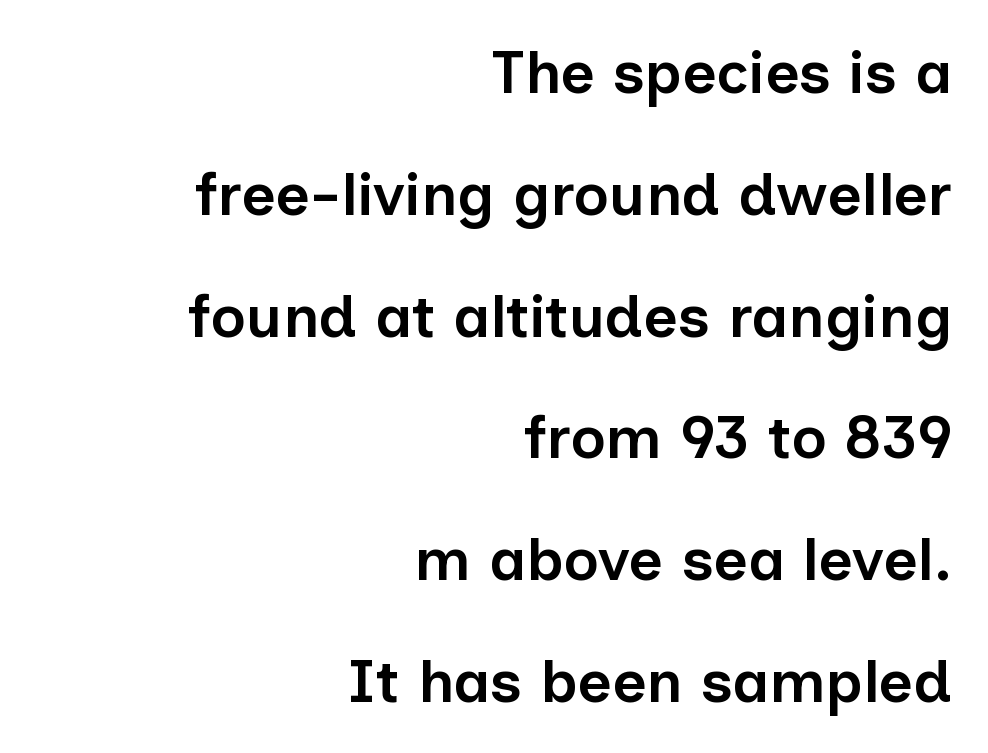
{"serif": "no", "italic": "no", "bold": "semi", "weight": "semibold", "width": "normal", "stroke_contrast": "low", "x_height": "medium", "monospaced": "no", "underline": "no", "align": "right", "line_spacing": "loose", "line_spacing_ratio": 2.03, "letter_spacing": "normal", "letter_spacing_em": 0.0, "glyph_px": 60}
